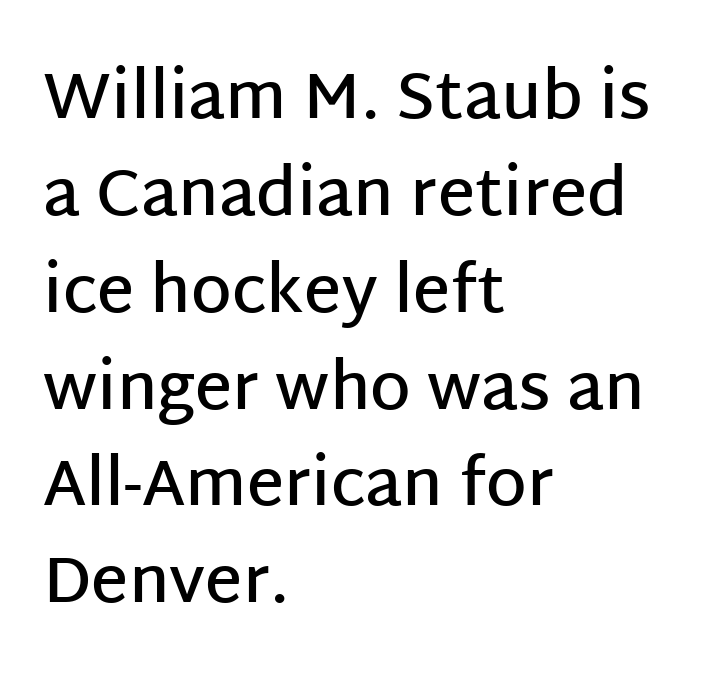
The image shows 65 px semibold sans-serif type, upright; set left-aligned, normal line spacing (1.49x), normal letter spacing, not underlined; low stroke contrast and a large x-height.
